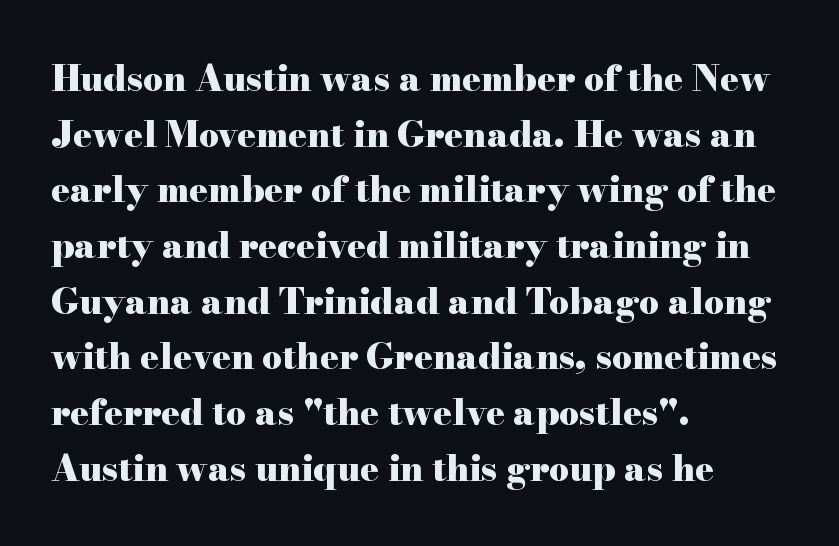
Q: Is the text bold? A: Yes.
Q: Is the text italic (slanted)? A: No, it is upright.
Q: Is the typeface a serif or a sans-serif typeface? A: Serif.
Q: Is the text underlined? A: No.
Q: How is the paragraph aligned? A: Left-aligned.
Q: Is the spacing between letters normal or unusually wide? A: Normal.
Q: Is the spacing between lines tight, normal or loose? A: Normal.
Q: Width (condensed, normal, or wide)? A: Wide.
Q: Stroke contrast? A: High.
Q: x-height? A: Small.
Q: Monospaced? A: No.
